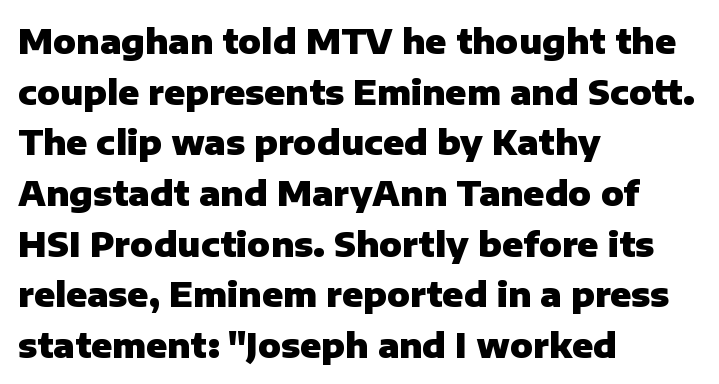
{"serif": "no", "italic": "no", "bold": "yes", "weight": "heavy", "width": "normal", "stroke_contrast": "low", "x_height": "medium", "monospaced": "no", "underline": "no", "align": "left", "line_spacing": "normal", "line_spacing_ratio": 1.49, "letter_spacing": "normal", "letter_spacing_em": 0.0, "glyph_px": 34}
